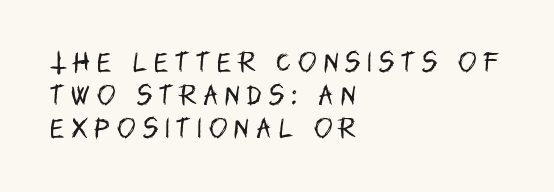
The image shows 22 px text type, upright; set left-aligned, normal line spacing (1.49x), unusually wide letter spacing (+0.32 em), not underlined.
